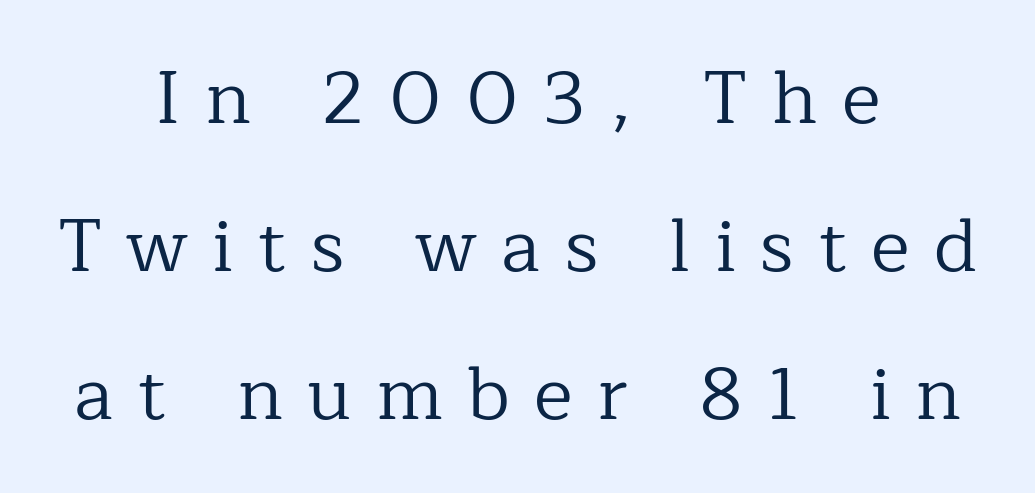
The paragraph shown floats in the horizontal middle. The designer dialed line spacing up above the default. Does the type have serifs? Yes, each stem ends in a small foot. Tracking here is generous; glyphs stand well apart from one another. The typesetting does not lean heavy: it is not bold.
